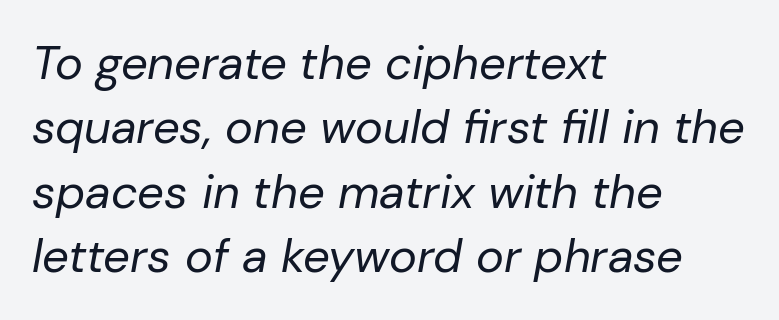
The image shows 47 px regular-weight type, italic (leaning right); set left-aligned, normal line spacing (1.37x), normal letter spacing, not underlined; low stroke contrast and a medium x-height.
